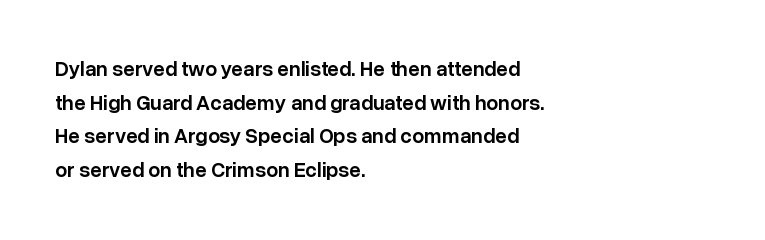
The image shows 21 px text type, upright; set left-aligned, normal line spacing (1.6x), normal letter spacing, not underlined.
